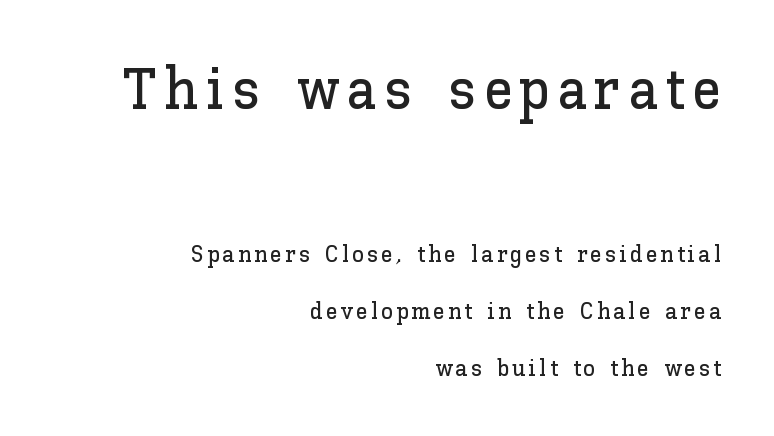
Q: Is the text italic (slanted)? A: No, it is upright.
Q: Is the text underlined? A: No.
Q: How is the paragraph aligned? A: Right-aligned.
Q: Is the spacing between lines tight, normal or loose? A: Loose.
Q: Which block of text is set in a larger size, the first (top) or the second (bottom)? A: The first (top) one.
Q: Width (condensed, normal, or wide)? A: Normal.
Q: Stroke contrast? A: Low.
Q: x-height? A: Medium.
Q: Monospaced? A: No.
